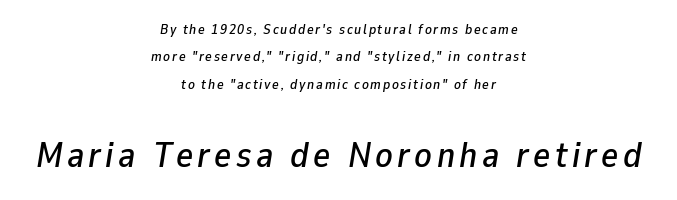
{"italic": "yes", "lean": "right", "slant_degrees": 9, "width": "normal", "stroke_contrast": "low", "x_height": "medium", "monospaced": "no", "underline": "no", "align": "center", "line_spacing": "loose", "line_spacing_ratio": 1.96, "larger_block": "second", "size_ratio": 2.57, "glyph_px": 36}
